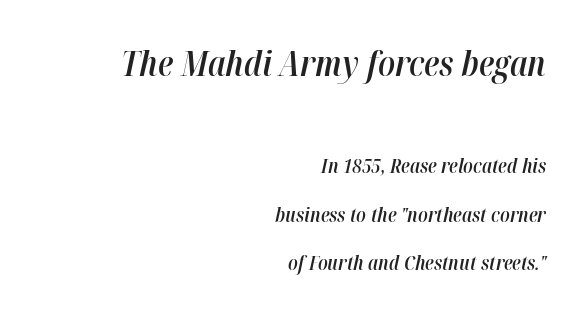
Words float on clear page, feet unadorned. A semibold gives these letters moderate extra thickness, short of bold. Observe the lean: these are italic letterforms. Bigger letters appear in the top chunk; the bottom chunk is reduced. If you drew a ruler down the right edge, every line would touch it. Leading: increased.
